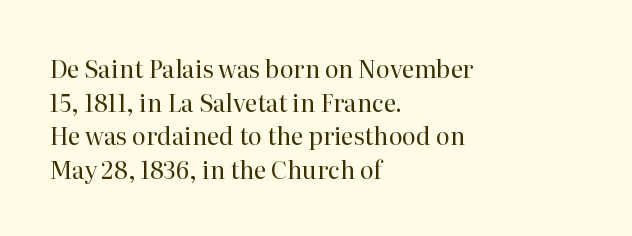
{"italic": "no", "bold": "no", "underline": "no", "align": "left", "line_spacing": "normal", "line_spacing_ratio": 1.4, "letter_spacing": "normal", "letter_spacing_em": 0.0, "glyph_px": 24}
